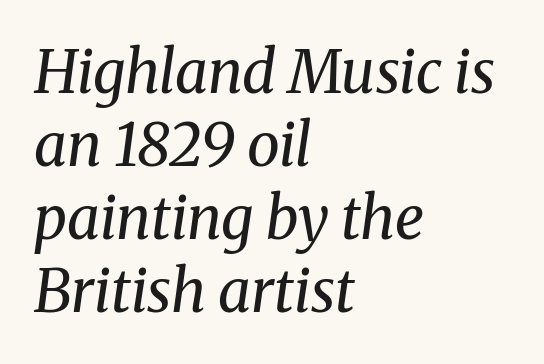
{"serif": "yes", "italic": "yes", "lean": "right", "slant_degrees": 8, "bold": "no", "weight": "regular", "width": "normal", "stroke_contrast": "medium", "x_height": "medium", "monospaced": "no", "underline": "no", "align": "left", "line_spacing_ratio": 1.24, "letter_spacing": "normal", "letter_spacing_em": 0.0, "glyph_px": 59}
